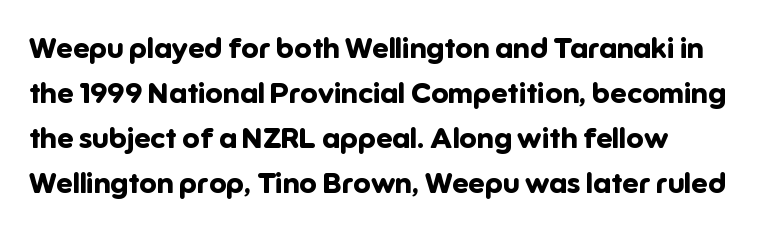
Heavy, bold letterforms. Posture: upright roman. A typesetter would call this proportional, since set widths differ per character. A typesetter would call this leading conventional body-copy spacing. This rendering features lettering with no underline. You can tell from the bare stems that sans-serif type was used.
